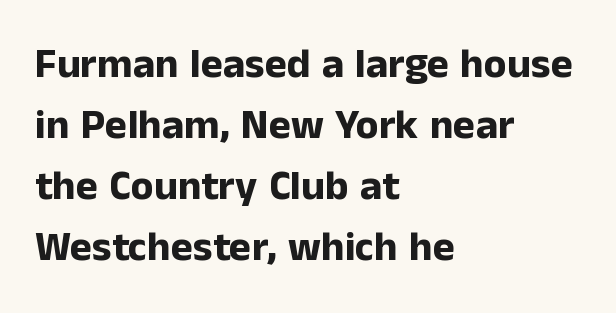
The image shows 42 px bold sans-serif type, upright; set left-aligned, normal line spacing (1.45x), normal letter spacing, not underlined; low stroke contrast and a medium x-height.
